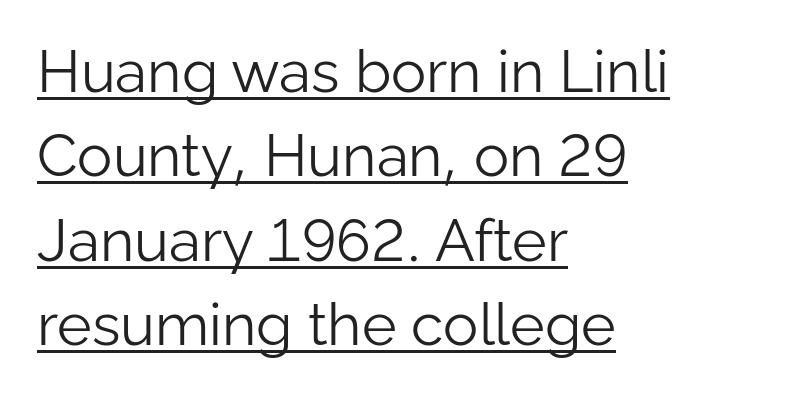
The image shows 59 px light sans-serif type, upright; set left-aligned, normal line spacing (1.43x), normal letter spacing, underlined; low stroke contrast and a medium x-height.
